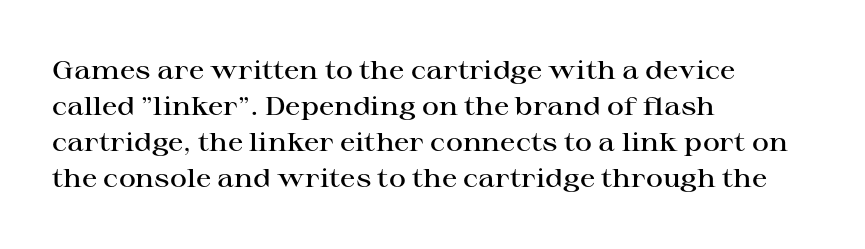
Designer's note — italics off, roman on. The sample has been set in demibold, a notch under bold. Anything drawn beneath the words? Only blank space. Does the copy run flush right? No — it runs flush left. The lines sit at an ordinary, default distance from one another.
